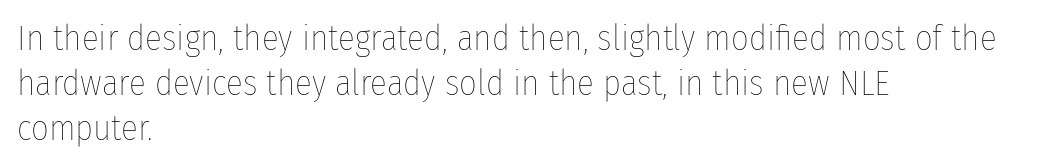
Q: Is the text bold? A: No.
Q: Is the text italic (slanted)? A: No, it is upright.
Q: Is the text underlined? A: No.
Q: How is the paragraph aligned? A: Left-aligned.
Q: Is the spacing between letters normal or unusually wide? A: Normal.
Q: Is the spacing between lines tight, normal or loose? A: Normal.
Q: Width (condensed, normal, or wide)? A: Condensed.
Q: Stroke contrast? A: Low.
Q: x-height? A: Medium.
Q: Monospaced? A: No.
